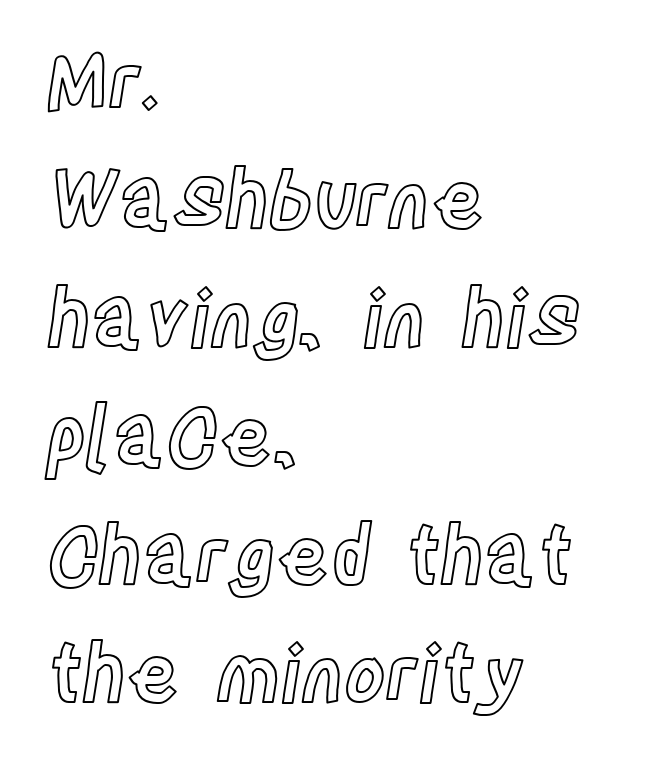
Anything drawn beneath the words? Only blank space. One-word summary of the alignment: left. Students, note that the glyphs here touch the page at normal intervals. Successive baselines arrive at the customary interval.
